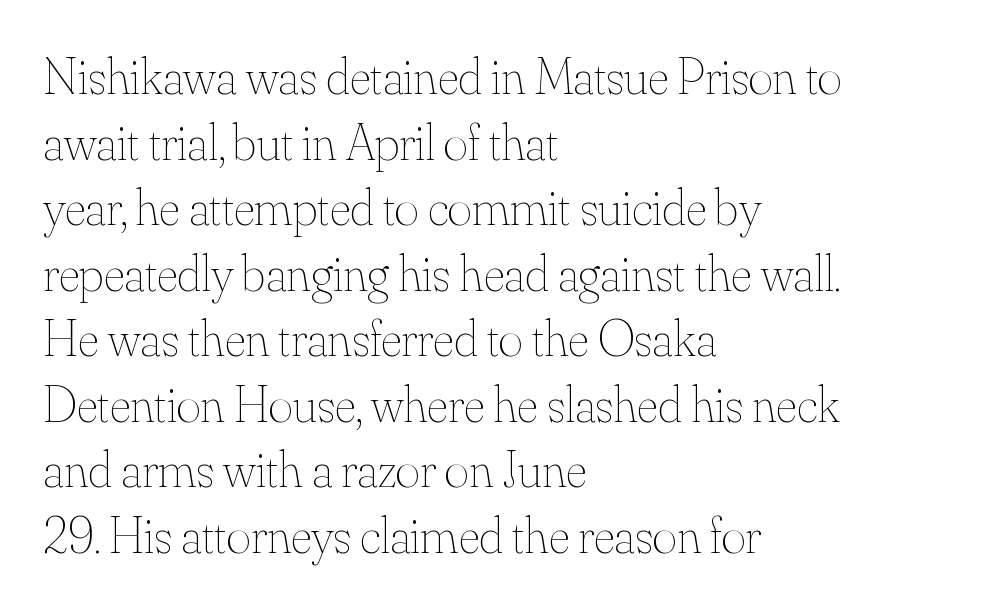
Q: Is the text bold? A: No.
Q: Is the text italic (slanted)? A: No, it is upright.
Q: Is the text underlined? A: No.
Q: How is the paragraph aligned? A: Left-aligned.
Q: Is the spacing between letters normal or unusually wide? A: Normal.
Q: Is the spacing between lines tight, normal or loose? A: Normal.
Q: Width (condensed, normal, or wide)? A: Normal.
Q: Stroke contrast? A: Medium.
Q: x-height? A: Small.
Q: Monospaced? A: No.
